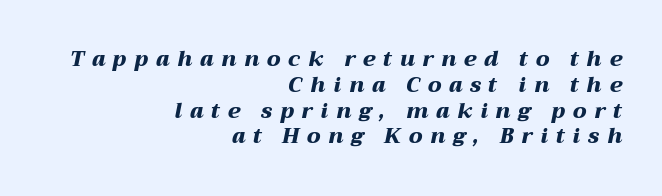
{"italic": "yes", "lean": "right", "slant_degrees": 12, "bold": "yes", "underline": "no", "align": "right", "line_spacing_ratio": 1.23, "letter_spacing": "wide", "letter_spacing_em": 0.37, "glyph_px": 21}
